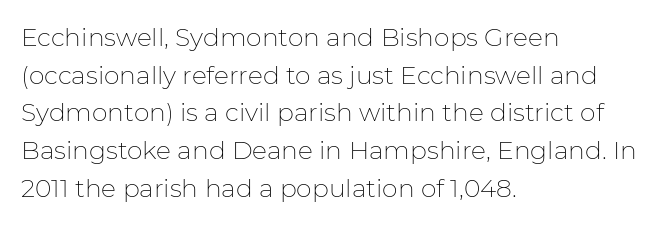
Q: Is the text bold? A: No.
Q: Is the text italic (slanted)? A: No, it is upright.
Q: Is the text underlined? A: No.
Q: How is the paragraph aligned? A: Left-aligned.
Q: Is the spacing between letters normal or unusually wide? A: Normal.
Q: Is the spacing between lines tight, normal or loose? A: Normal.
